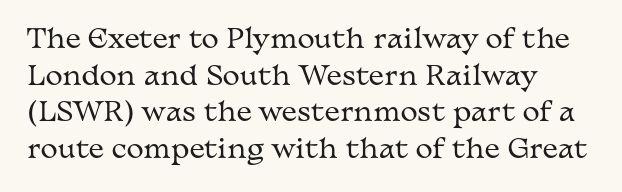
The image shows 26 px text type, upright; set left-aligned, normal line spacing (1.41x), normal letter spacing, not underlined.
